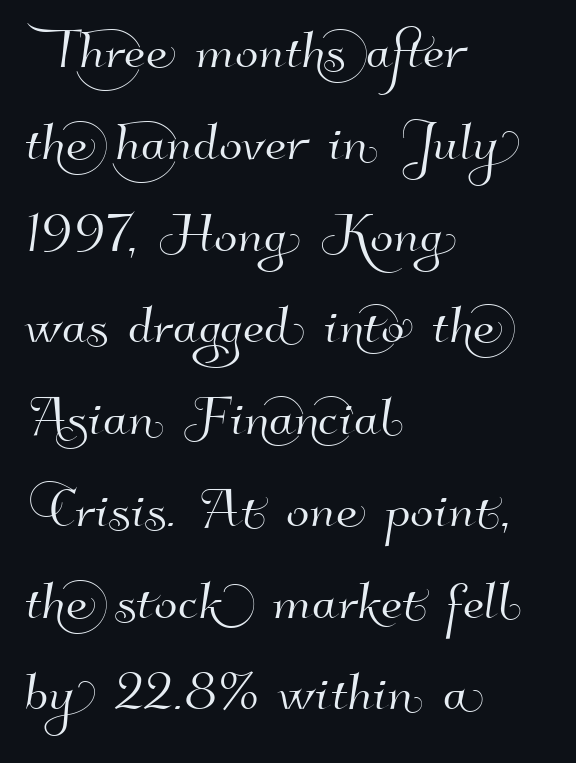
{"serif": "no", "width": "normal", "stroke_contrast": "high", "x_height": "small", "monospaced": "no", "underline": "no", "align": "left", "line_spacing": "normal", "line_spacing_ratio": 1.33, "letter_spacing": "normal", "letter_spacing_em": 0.0, "glyph_px": 69}
